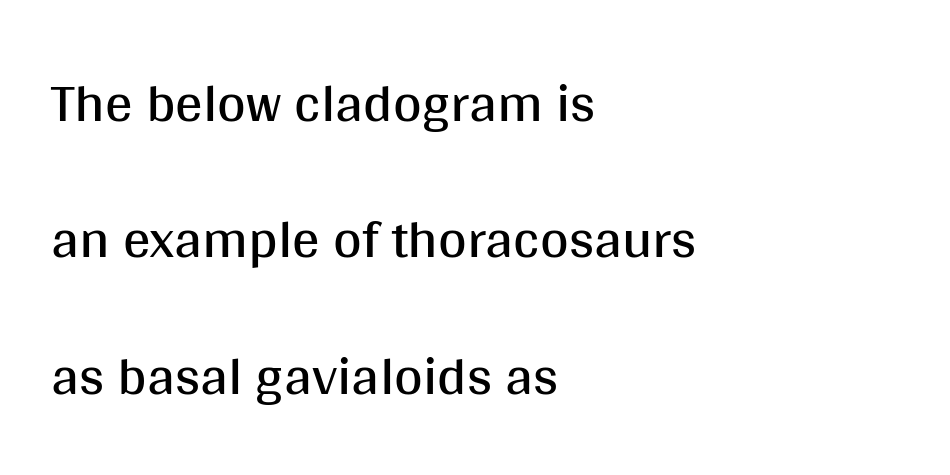
The characters display no serif detailing; their extremities are plain. Layout note: lines flush left. Glyph-to-glyph distance matches everyday printed text. Summary of weight: not heavy and not bold. Honestly, there is no underline to notice here at all.
